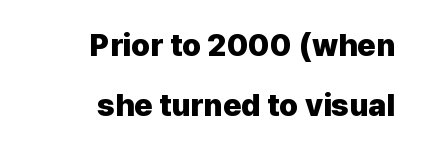
{"serif": "no", "italic": "no", "bold": "yes", "weight": "heavy", "width": "normal", "stroke_contrast": "low", "x_height": "medium", "monospaced": "no", "underline": "no", "align": "right", "line_spacing": "loose", "line_spacing_ratio": 1.94, "letter_spacing": "normal", "letter_spacing_em": 0.0, "glyph_px": 31}
